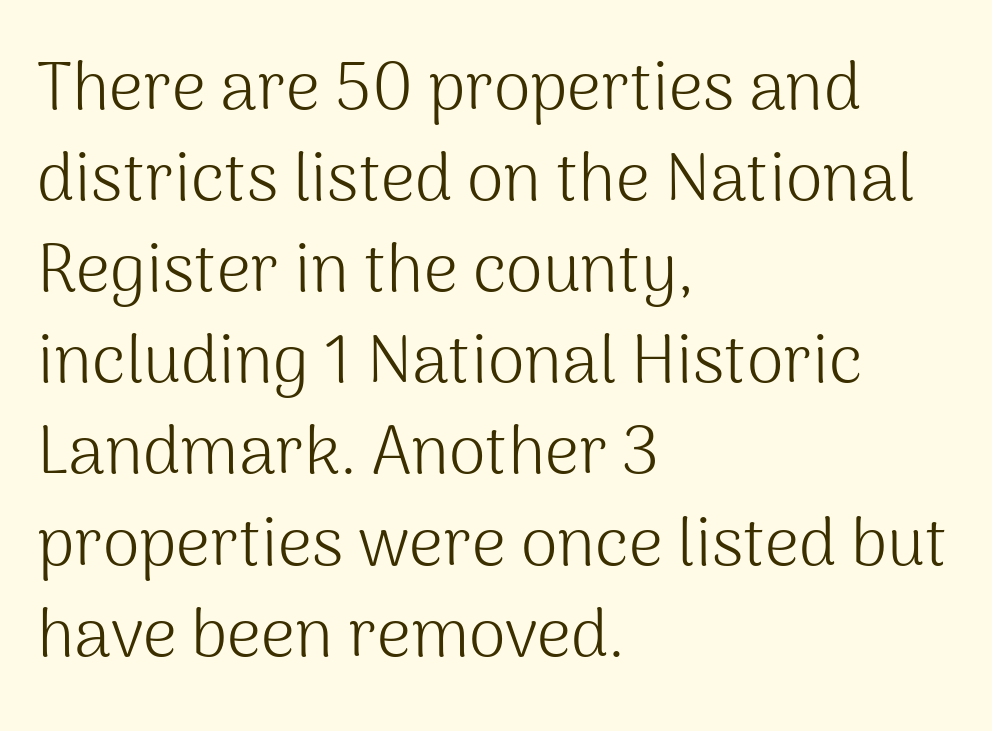
The passage shown has conventional tracking throughout. The words here are not underlined. Tall strokes in this sample are plumb rather than angled. Does the type have serifs? No, each stem ends abruptly. Is this a fixed-width face? No — the glyphs have proportional, varying widths.
